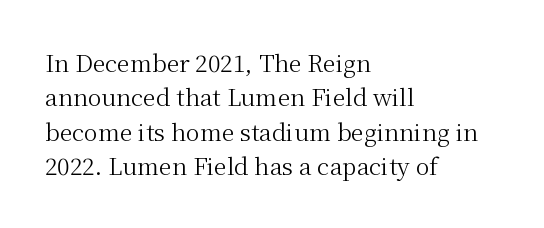
Observe the ordinary spacing: letters are neighbours, not strangers. Only glyphs here, with clear space below each row. Honestly, the row spacing looks completely unremarkable. No letter is thick-stroked: the sample isn't bold.
